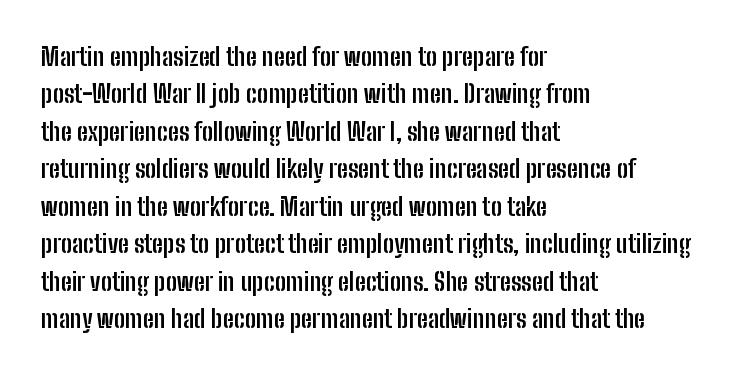
{"italic": "no", "bold": "yes", "underline": "no", "align": "left", "line_spacing": "normal", "line_spacing_ratio": 1.5, "letter_spacing": "normal", "letter_spacing_em": 0.0, "glyph_px": 25}
